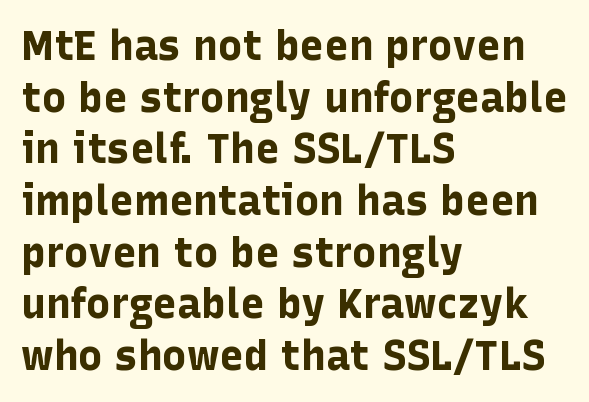
Q: Is the text bold? A: Yes.
Q: Is the text italic (slanted)? A: No, it is upright.
Q: Is the typeface a serif or a sans-serif typeface? A: Sans-serif.
Q: Is the text underlined? A: No.
Q: How is the paragraph aligned? A: Left-aligned.
Q: Is the spacing between letters normal or unusually wide? A: Normal.
Q: Is the spacing between lines tight, normal or loose? A: Normal.
Q: Width (condensed, normal, or wide)? A: Normal.
Q: Stroke contrast? A: Low.
Q: x-height? A: Medium.
Q: Monospaced? A: No.
